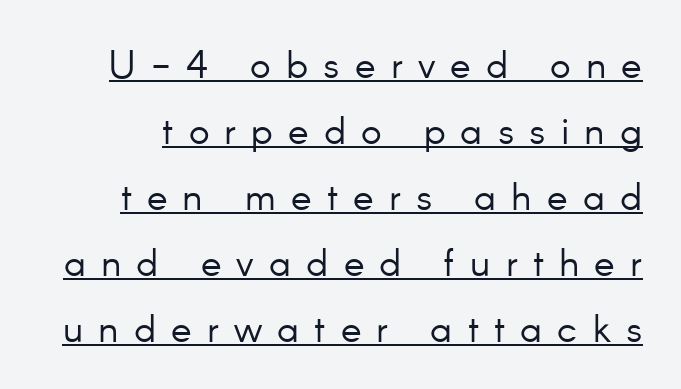
Posture: straight, roman, zero tilt. The letters are spread apart with noticeably loose tracking. Serifs: no, the terminals of the letterforms are clean. The string is rendered with underlining switched on.
